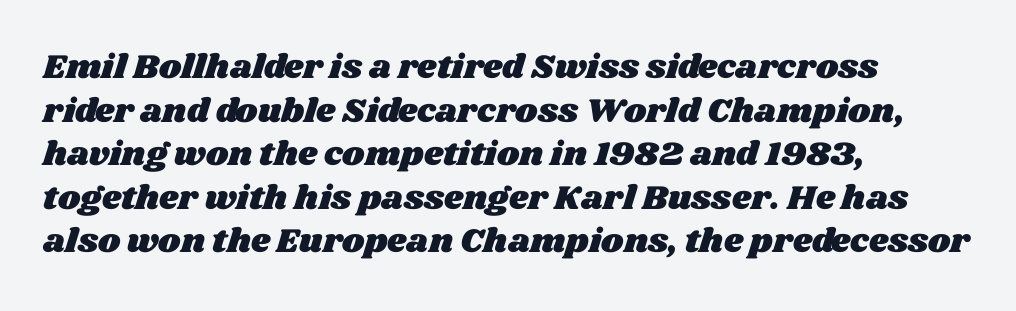
Here the glyphs are tracked normally, forming tight word shapes. Looks like regular typesetting: each glyph gets only the width it needs. No word sits above an underline. The rag falls on the right side of this text block. If you measured baseline to baseline, you'd find a middling distance.
